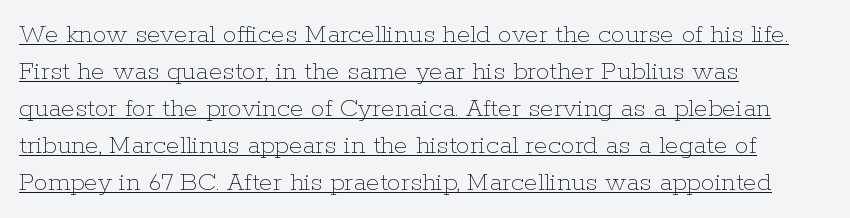
Q: Is the text bold? A: No.
Q: Is the text italic (slanted)? A: No, it is upright.
Q: Is the text underlined? A: Yes.
Q: How is the paragraph aligned? A: Left-aligned.
Q: Is the spacing between letters normal or unusually wide? A: Normal.
Q: Is the spacing between lines tight, normal or loose? A: Normal.
Q: Width (condensed, normal, or wide)? A: Normal.
Q: Stroke contrast? A: Low.
Q: x-height? A: Medium.
Q: Monospaced? A: No.
